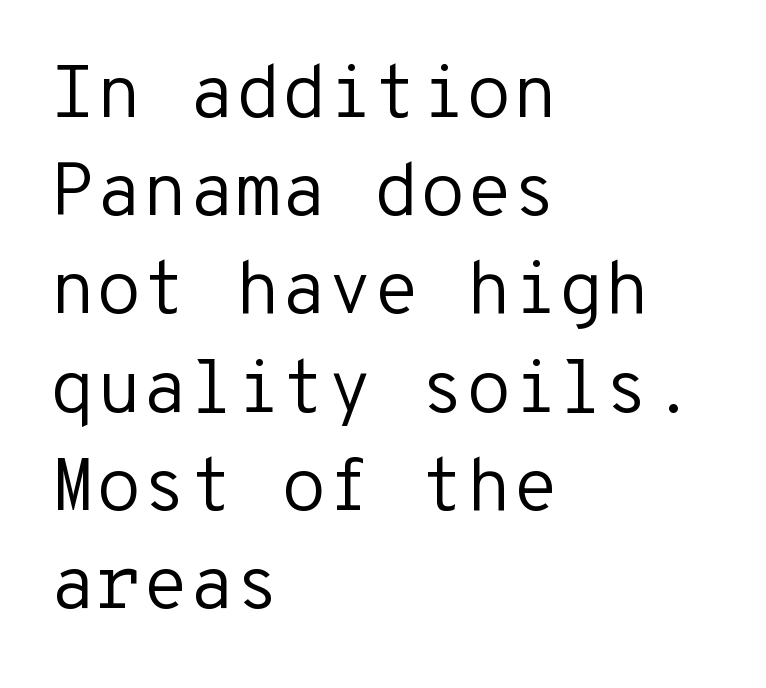
{"serif": "no", "italic": "no", "bold": "no", "weight": "regular", "width": "normal", "stroke_contrast": "low", "x_height": "medium", "monospaced": "yes", "underline": "no", "align": "left", "line_spacing": "normal", "line_spacing_ratio": 1.31, "letter_spacing": "normal", "letter_spacing_em": 0.0, "glyph_px": 75}
